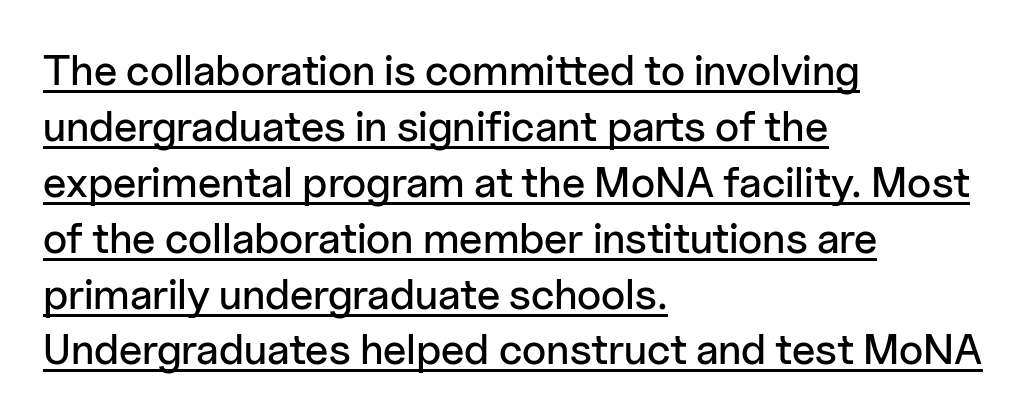
The image shows 43 px sans-serif type, upright; set left-aligned, normal line spacing (1.3x), normal letter spacing, underlined; low stroke contrast and a medium x-height.
